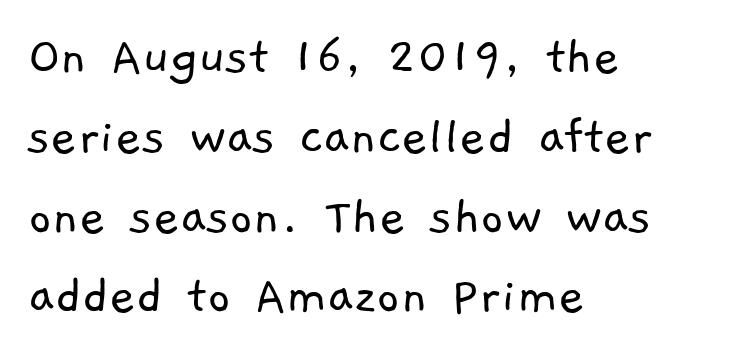
{"serif": "no", "bold": "no", "weight": "light", "width": "normal", "stroke_contrast": "low", "x_height": "medium", "monospaced": "no", "underline": "no", "align": "left", "line_spacing": "normal", "line_spacing_ratio": 1.4, "letter_spacing": "normal", "letter_spacing_em": 0.0, "glyph_px": 57}
